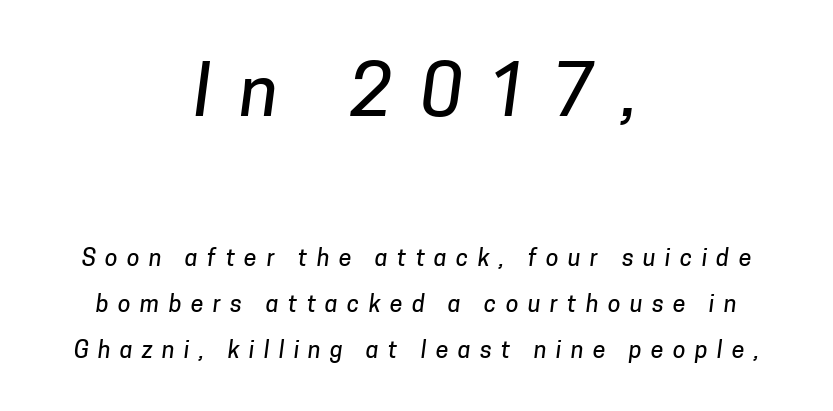
The image shows 70 px sans-serif type; set centered, loose line spacing (2.01x), unusually wide letter spacing (+0.41 em), not underlined; the first (top) block is 3.04x larger; low stroke contrast and a medium x-height.
